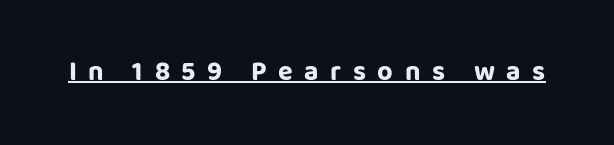
{"italic": "no", "bold": "yes", "underline": "yes", "letter_spacing": "wide", "letter_spacing_em": 0.43, "glyph_px": 27}
